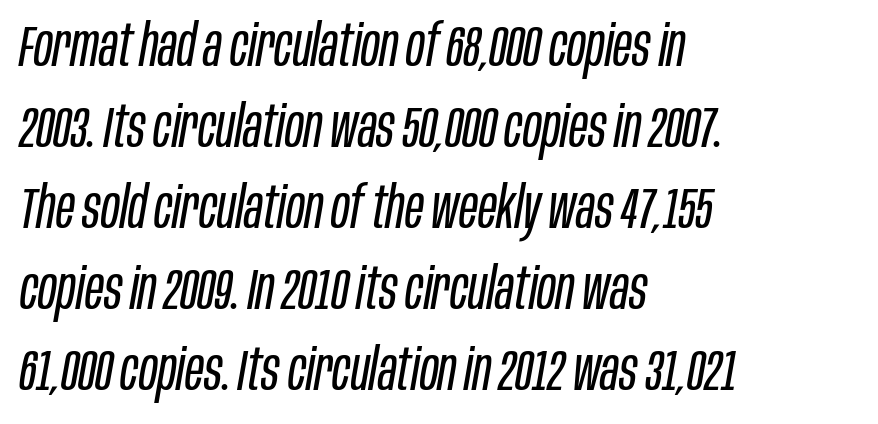
Short and long lines alike share a common starting point at left. The line texture is even and compact thanks to regular tracking. Glance below the letters and you will spot only blank space. An italicized treatment has been applied to the whole sample. On a weight scale, this lands at 450 or below. Evenly set lines give the paragraph a standard silhouette.
